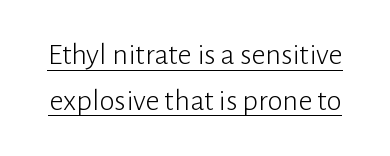
The image shows 31 px light sans-serif type, upright; set normal line spacing (1.47x), normal letter spacing, underlined; low stroke contrast and a medium x-height.
